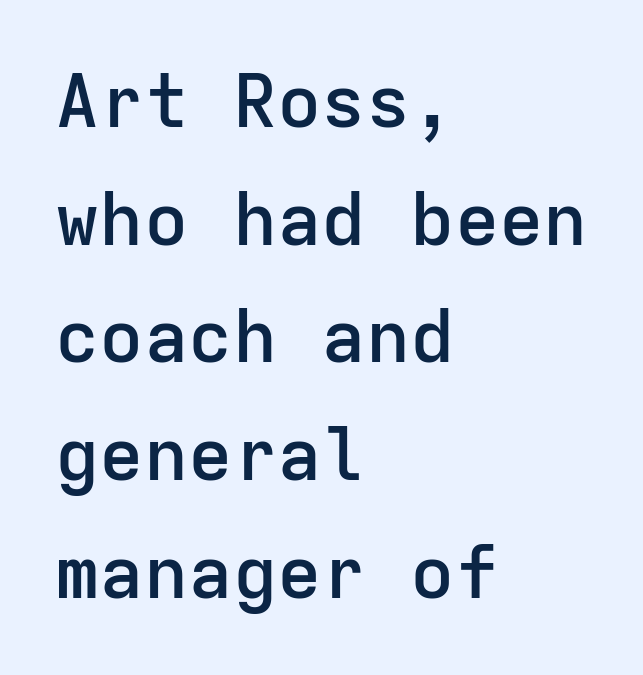
The image shows 74 px semibold sans-serif type, upright, monospaced; set left-aligned, normal line spacing (1.59x), normal letter spacing, not underlined; low stroke contrast and a medium x-height.
